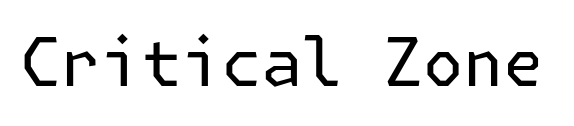
Q: Is the text bold? A: No.
Q: Is the text italic (slanted)? A: No, it is upright.
Q: Is the typeface a serif or a sans-serif typeface? A: Sans-serif.
Q: Is the text underlined? A: No.
Q: Is the spacing between letters normal or unusually wide? A: Normal.
Q: Width (condensed, normal, or wide)? A: Normal.
Q: Stroke contrast? A: Low.
Q: x-height? A: Medium.
